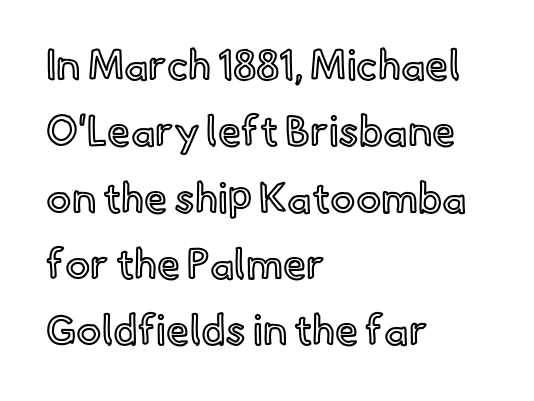
A classic flush-left, rag-right setting is used for this passage. This sample has the flowing, uneven cadence of proportional lettering. Regarding leading, the lines here are spaced in the standard way. Italic: no, the glyphs are upright roman. Descender tails drop into unmarked territory.
